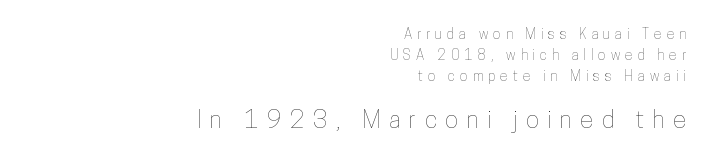
{"italic": "no", "underline": "no", "align": "right", "line_spacing": "normal", "line_spacing_ratio": 1.5, "letter_spacing": "wide", "letter_spacing_em": 0.36, "larger_block": "second", "size_ratio": 1.71, "glyph_px": 24}
